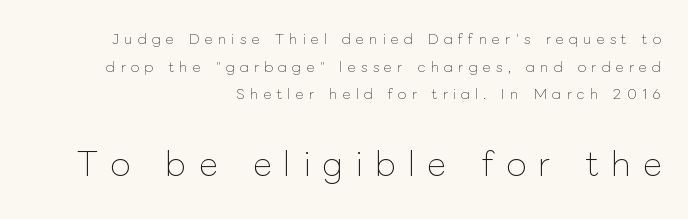
Q: Is the text bold? A: No.
Q: Is the text italic (slanted)? A: No, it is upright.
Q: Is the text underlined? A: No.
Q: How is the paragraph aligned? A: Right-aligned.
Q: Is the spacing between letters normal or unusually wide? A: Unusually wide.
Q: Is the spacing between lines tight, normal or loose? A: Loose.
Q: Which block of text is set in a larger size, the first (top) or the second (bottom)? A: The second (bottom) one.
Q: Width (condensed, normal, or wide)? A: Normal.
Q: Stroke contrast? A: Low.
Q: x-height? A: Medium.
Q: Monospaced? A: No.
